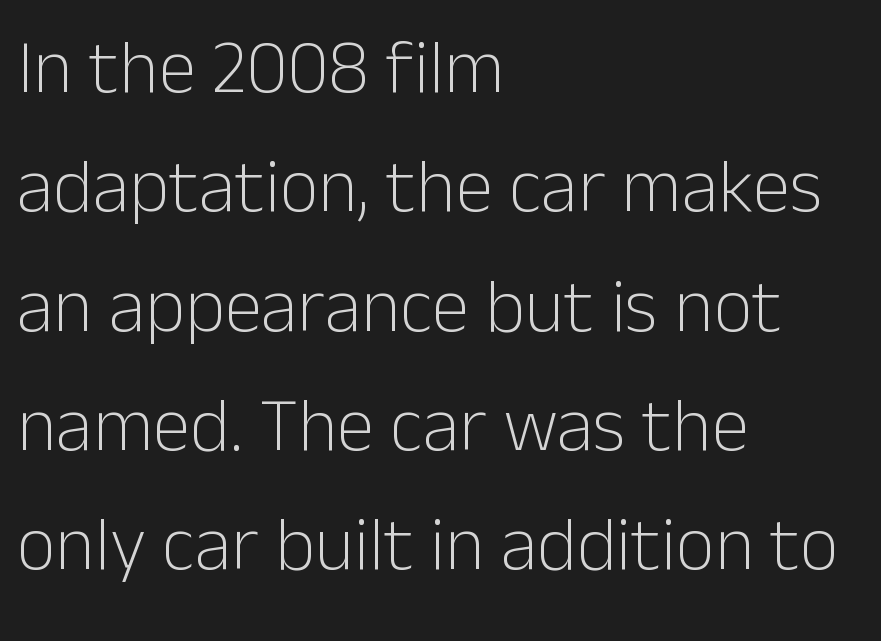
Compared with typical body copy, the letter spacing here is the same. This is sans-serif lettering, the kind often seen on screens and signage. Evenly set lines give the paragraph a standard silhouette. Weight: regular or lighter.
